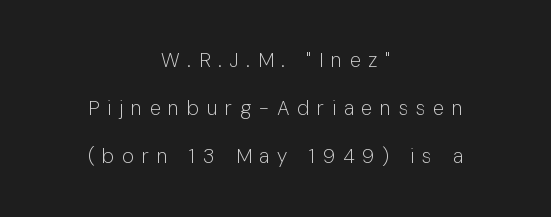
The image shows 20 px text type, upright; set centered, loose line spacing (2.39x), unusually wide letter spacing (+0.39 em), not underlined.
